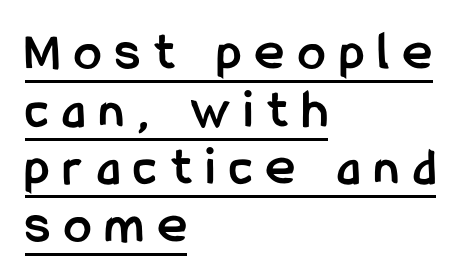
{"serif": "no", "italic": "no", "bold": "yes", "weight": "semibold", "width": "condensed", "stroke_contrast": "low", "x_height": "medium", "monospaced": "no", "underline": "yes", "align": "left", "line_spacing": "tight", "line_spacing_ratio": 1.05, "letter_spacing": "wide", "letter_spacing_em": 0.26, "glyph_px": 55}
